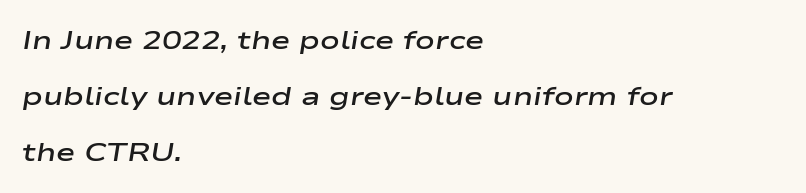
Words appear dense and cohesive because spacing is normal. Weight check: semibold — heavier than regular, not quite bold. Yep, that's italic — everything's leaning. Leading is clearly above the norm, producing a sparse column. Each line starts at the same left margin while the right side varies. Beneath every word, the page is bare.
